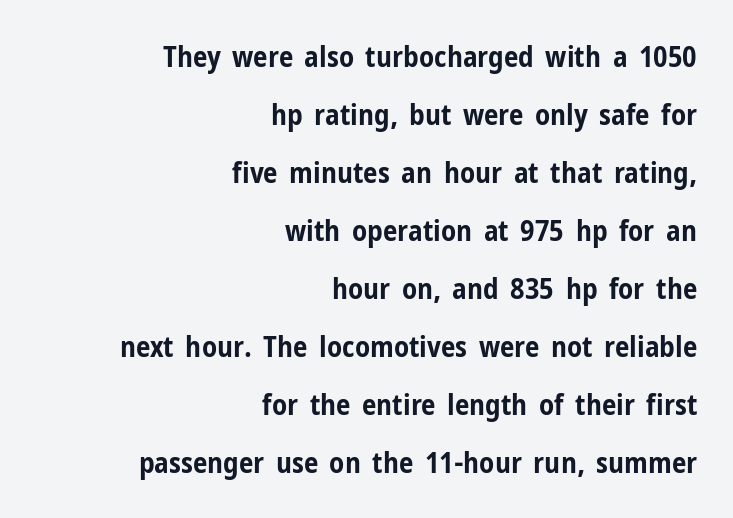
Q: Is the text bold? A: Yes.
Q: Is the text italic (slanted)? A: No, it is upright.
Q: Is the typeface a serif or a sans-serif typeface? A: Sans-serif.
Q: Is the text underlined? A: No.
Q: How is the paragraph aligned? A: Right-aligned.
Q: Is the spacing between letters normal or unusually wide? A: Normal.
Q: Is the spacing between lines tight, normal or loose? A: Loose.
Q: Width (condensed, normal, or wide)? A: Condensed.
Q: Stroke contrast? A: Low.
Q: x-height? A: Medium.
Q: Monospaced? A: No.
